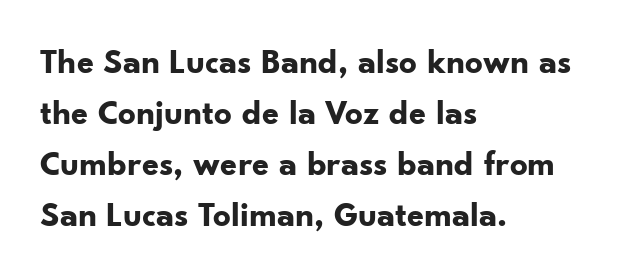
The image shows 35 px bold sans-serif type, upright; set left-aligned, normal line spacing (1.46x), normal letter spacing, not underlined; low stroke contrast and a small x-height.
